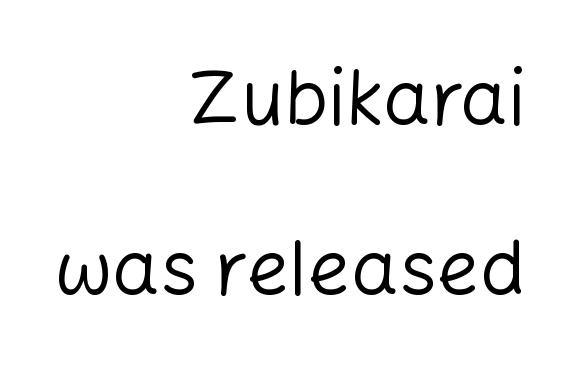
Vertically, the passage feels expansive, rows floating well apart. These lines are rendered in a variable-pitch font. It's the straight-up-and-down kind of type. The paragraph has a hard right edge and a soft left edge.
